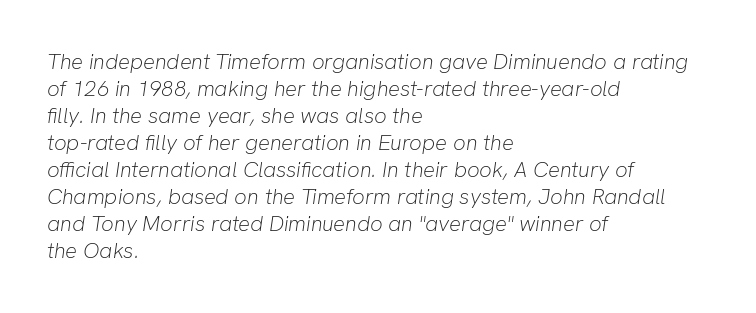
The image shows 22 px text type, italic (leaning right); set left-aligned, line spacing 1.23x, normal letter spacing, not underlined.
